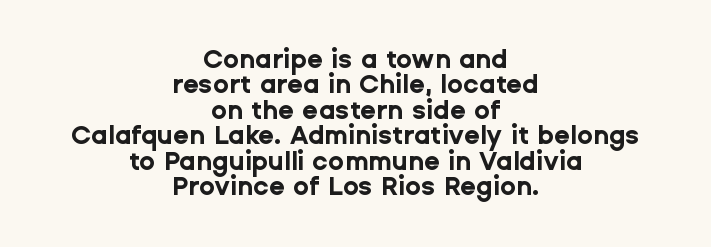
The image shows 26 px bold type, upright; set centered, tight line spacing (0.98x), normal letter spacing, not underlined.
